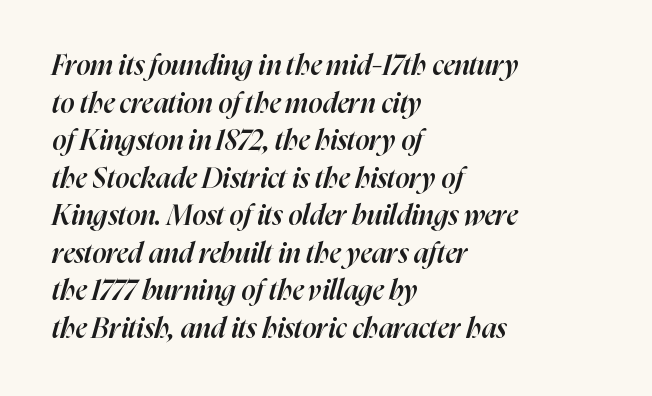
The image shows 28 px semibold type, italic (leaning right); set left-aligned, normal line spacing (1.34x), normal letter spacing, not underlined; high stroke contrast and a medium x-height.
